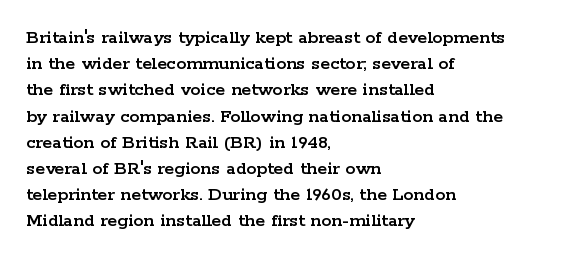
Rows of type keep a routine distance in the vertical direction. Designer's note — italics off, roman on. These lines stack with their left ends in a neat column. You could call the tracking neutral — neither tight nor loose. Each row of text sits above clean, open space.
